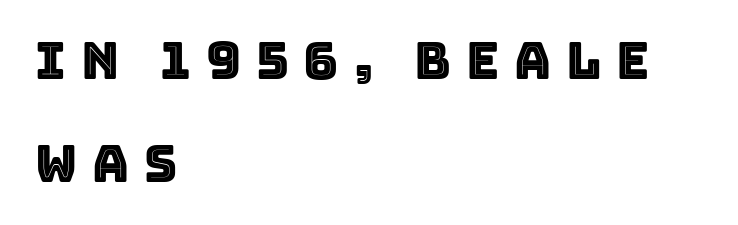
The image shows 51 px text type, upright; set left-aligned, loose line spacing (2.01x), unusually wide letter spacing (+0.29 em), not underlined; a large x-height.
